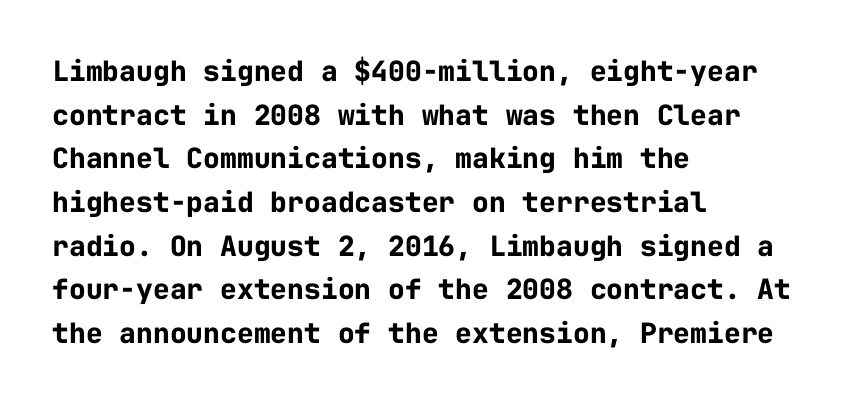
{"serif": "no", "italic": "no", "bold": "yes", "weight": "bold", "width": "normal", "stroke_contrast": "low", "x_height": "medium", "monospaced": "yes", "underline": "no", "align": "left", "line_spacing": "normal", "line_spacing_ratio": 1.56, "letter_spacing": "normal", "letter_spacing_em": 0.0, "glyph_px": 28}
